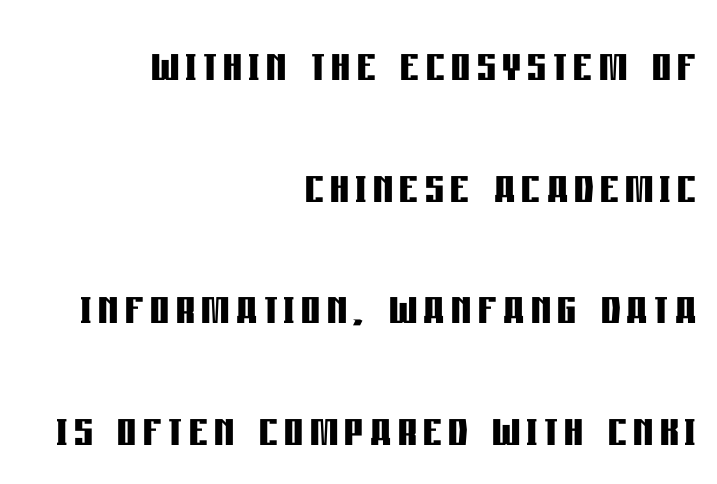
Unlike a traditional serif, this face leaves its strokes unadorned. A typesetter would call this proportional, since set widths differ per character. All the whitespace from short lines collects on the left. Students, observe: this is what heavily led, spacious text looks like. Students, this is bold: see how much ink each stroke carries. Do the letters lean? They stand straight.
